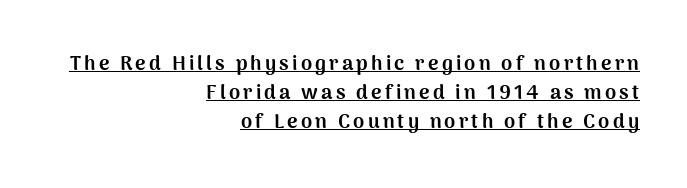
Q: Is the text bold? A: Yes.
Q: Is the text italic (slanted)? A: No, it is upright.
Q: Is the text underlined? A: Yes.
Q: How is the paragraph aligned? A: Right-aligned.
Q: Is the spacing between lines tight, normal or loose? A: Normal.
